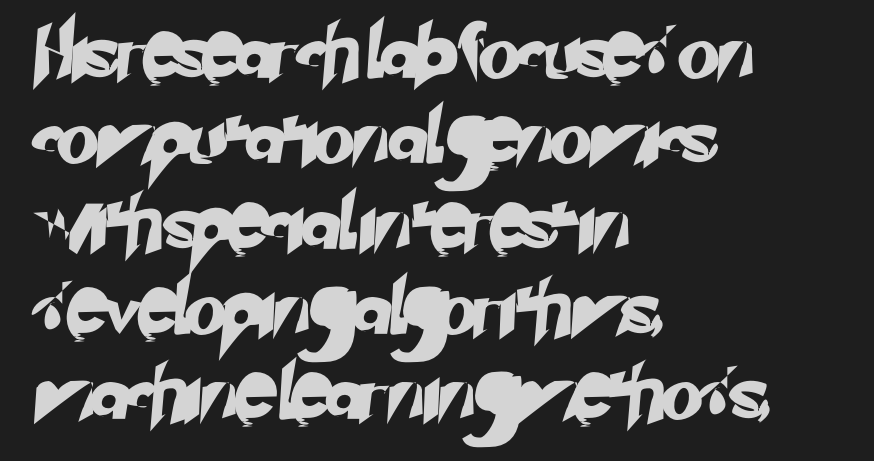
{"serif": "no", "width": "normal", "stroke_contrast": "low", "x_height": "small", "monospaced": "no", "underline": "no", "align": "left", "line_spacing": "normal", "line_spacing_ratio": 1.58, "letter_spacing": "normal", "letter_spacing_em": 0.0, "glyph_px": 54}
